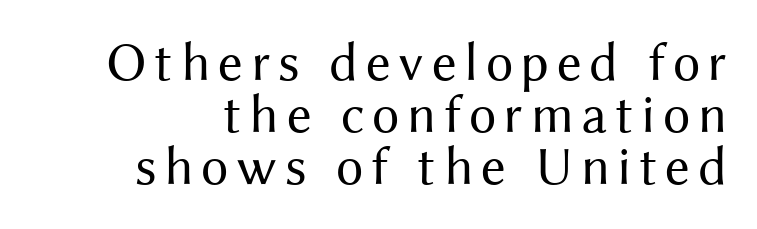
Q: Is the text bold? A: No.
Q: Is the text italic (slanted)? A: No, it is upright.
Q: Is the typeface a serif or a sans-serif typeface? A: Sans-serif.
Q: Is the text underlined? A: No.
Q: How is the paragraph aligned? A: Right-aligned.
Q: Is the spacing between lines tight, normal or loose? A: Tight.
Q: Width (condensed, normal, or wide)? A: Normal.
Q: Stroke contrast? A: Medium.
Q: x-height? A: Medium.
Q: Monospaced? A: No.
